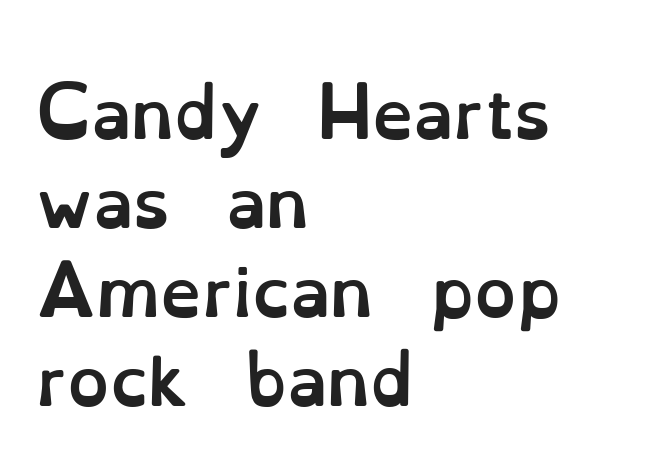
{"italic": "no", "bold": "yes", "weight": "semibold", "width": "normal", "stroke_contrast": "low", "x_height": "small", "monospaced": "no", "underline": "no", "align": "left", "line_spacing": "normal", "line_spacing_ratio": 1.35, "letter_spacing": "normal", "letter_spacing_em": 0.0, "glyph_px": 66}
